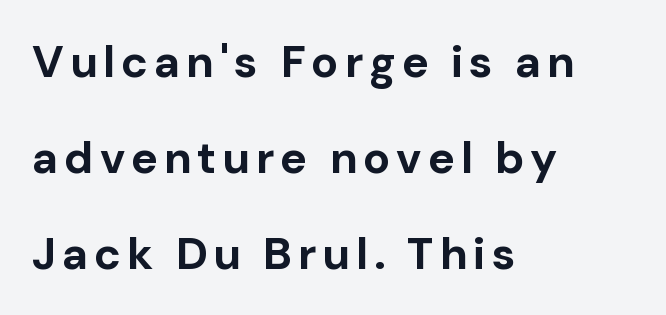
Q: Is the text bold? A: Yes.
Q: Is the text italic (slanted)? A: No, it is upright.
Q: Is the typeface a serif or a sans-serif typeface? A: Sans-serif.
Q: Is the text underlined? A: No.
Q: How is the paragraph aligned? A: Left-aligned.
Q: Is the spacing between lines tight, normal or loose? A: Loose.
Q: Width (condensed, normal, or wide)? A: Normal.
Q: Stroke contrast? A: Low.
Q: x-height? A: Medium.
Q: Monospaced? A: No.
